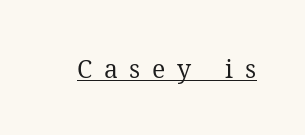
Compared with typical body copy, the letter spacing here is much looser. Weight class: somewhere from thin through regular. The sample's only ornament is a line tracing under the words. Ascenders rise straight up at ninety degrees.
